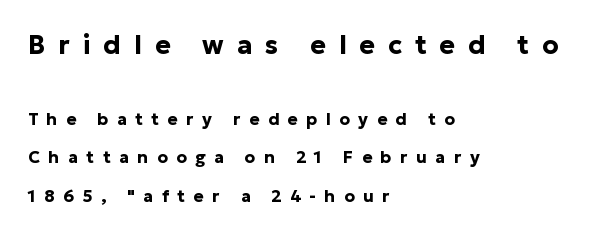
{"italic": "no", "bold": "yes", "underline": "no", "align": "left", "line_spacing": "loose", "line_spacing_ratio": 2.27, "letter_spacing": "wide", "letter_spacing_em": 0.5, "larger_block": "first", "size_ratio": 1.53, "glyph_px": 26}
